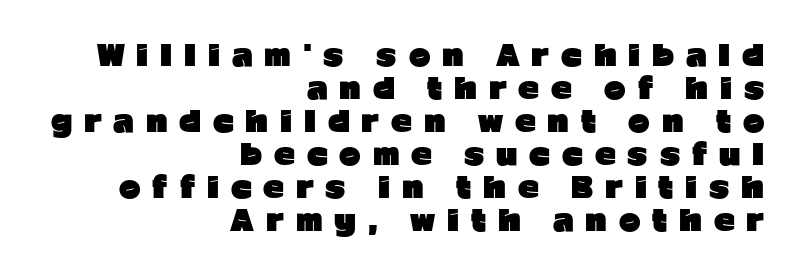
Spacing between characters has been opened up far beyond the box default. Grotesque or geometric, the face here clearly has no serifs. You could not count columns in this text — the font is proportionally spaced. Unlike italic type, these characters show no tilt at all. Pretty heavy lettering here — definitely bold.
